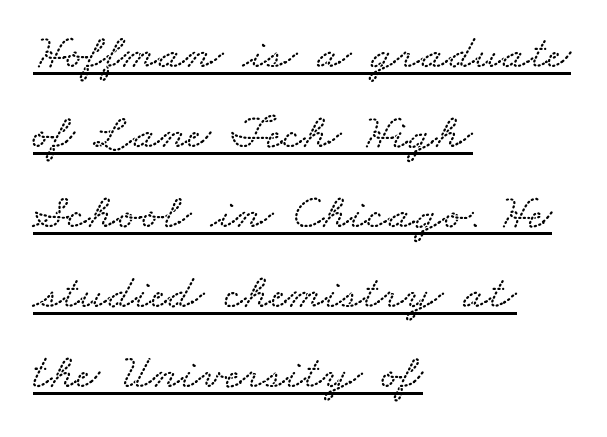
Q: Is the text underlined? A: Yes.
Q: How is the paragraph aligned? A: Left-aligned.
Q: Is the spacing between letters normal or unusually wide? A: Normal.
Q: Is the spacing between lines tight, normal or loose? A: Normal.
Q: Width (condensed, normal, or wide)? A: Wide.
Q: Stroke contrast? A: Low.
Q: x-height? A: Small.
Q: Monospaced? A: No.
